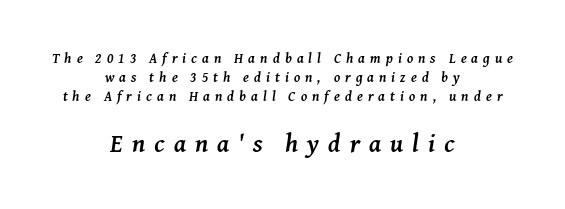
The image shows 25 px bold type, italic (leaning right); set centered, normal line spacing (1.35x), unusually wide letter spacing (+0.36 em), not underlined; the second (bottom) block is 1.79x larger.
